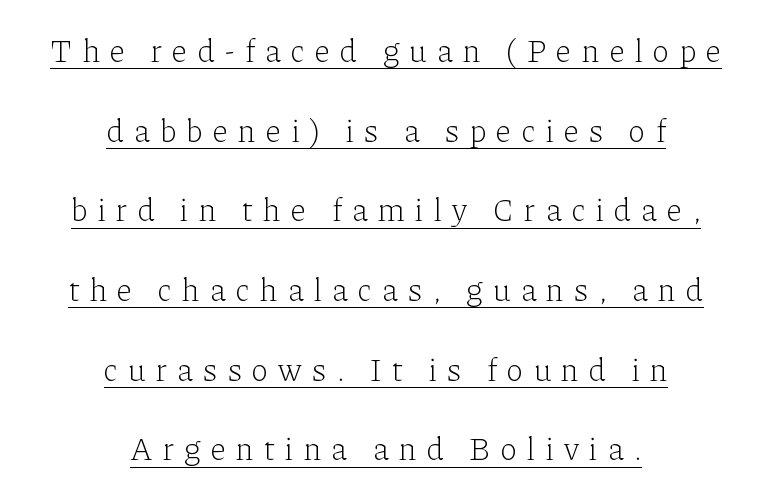
{"serif": "yes", "italic": "no", "bold": "no", "weight": "light", "width": "normal", "stroke_contrast": "low", "x_height": "medium", "monospaced": "no", "underline": "yes", "align": "center", "line_spacing": "loose", "line_spacing_ratio": 2.49, "letter_spacing": "wide", "letter_spacing_em": 0.32, "glyph_px": 32}
